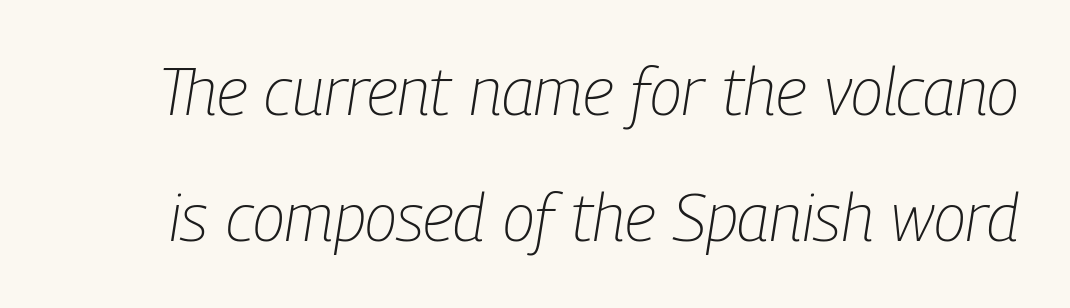
The image shows 66 px light, condensed type, italic (leaning right); set loose line spacing (1.91x), normal letter spacing, not underlined; low stroke contrast and a medium x-height.
